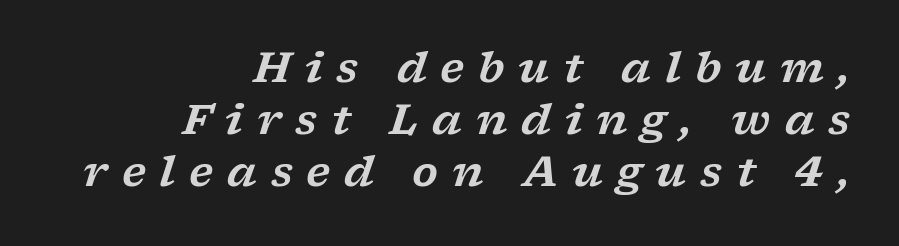
The image shows 42 px wide serif type, italic (leaning right); set right-aligned, line spacing 1.24x, unusually wide letter spacing (+0.33 em), not underlined; low stroke contrast and a medium x-height.
